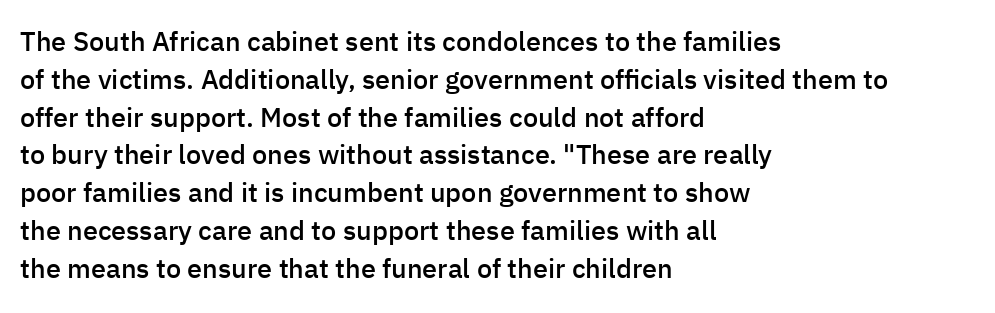
The image shows 27 px text type, upright; set left-aligned, normal line spacing (1.4x), normal letter spacing, not underlined.
